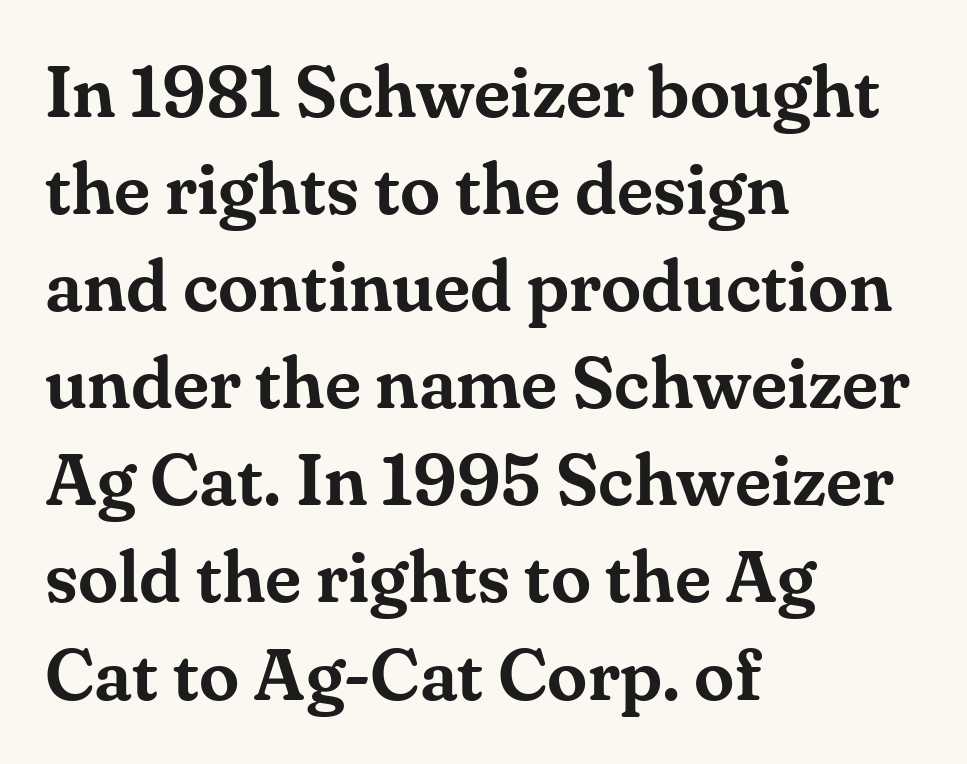
The face used here is proportionally spaced, like ordinary book or web type. The line texture is even and compact thanks to regular tracking. Is the block centered? No — it sits flush against the left margin. This sample keeps an unexceptional amount of space between lines.
